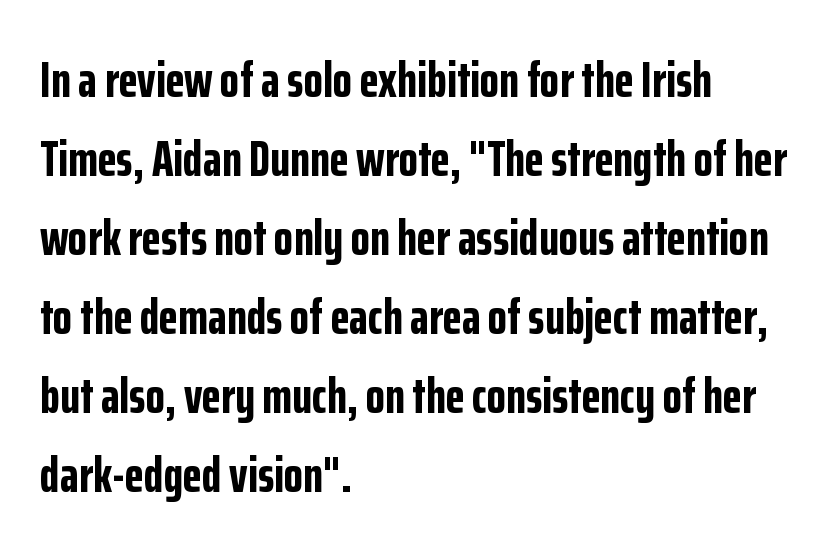
Ascenders rise straight up at ninety degrees. The passage shown stacks its lines at a standard gap. Horizontally, the lines are justified to the leading edge only. Nothing sits at the stroke ends, so this counts as sans-serif. On the weight axis this lands at bold, roughly 700. These lines are rendered in a variable-pitch font.
